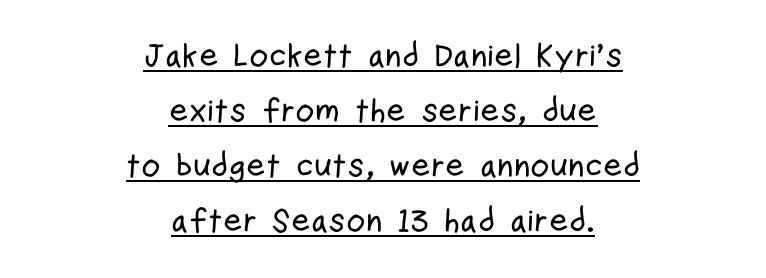
The image shows 33 px condensed sans-serif type, upright; set centered, normal line spacing (1.67x), normal letter spacing, underlined; low stroke contrast and a medium x-height.
